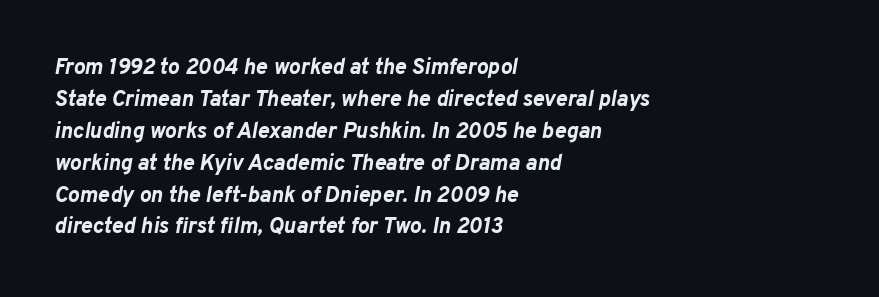
The image shows 22 px bold type, italic (leaning right); set left-aligned, normal line spacing (1.45x), normal letter spacing, not underlined.
